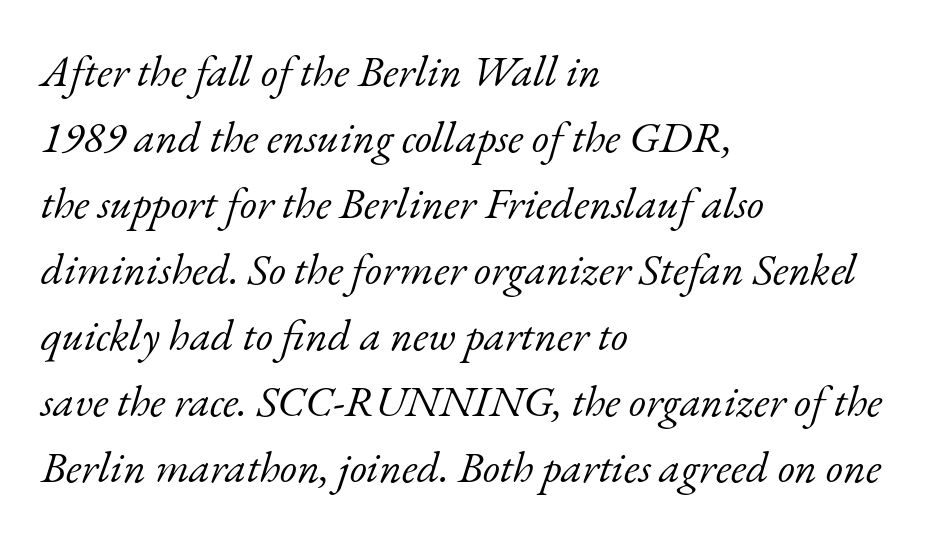
Q: Is the text bold? A: No.
Q: Is the text italic (slanted)? A: Yes, it leans right by about 17 degrees.
Q: Is the typeface a serif or a sans-serif typeface? A: Serif.
Q: Is the text underlined? A: No.
Q: How is the paragraph aligned? A: Left-aligned.
Q: Is the spacing between letters normal or unusually wide? A: Normal.
Q: Is the spacing between lines tight, normal or loose? A: Normal.
Q: Width (condensed, normal, or wide)? A: Normal.
Q: Stroke contrast? A: Low.
Q: x-height? A: Small.
Q: Monospaced? A: No.
